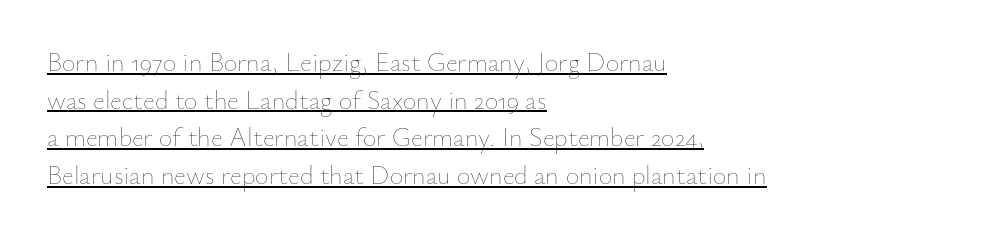
Q: Is the text bold? A: No.
Q: Is the text italic (slanted)? A: No, it is upright.
Q: Is the text underlined? A: Yes.
Q: How is the paragraph aligned? A: Left-aligned.
Q: Is the spacing between letters normal or unusually wide? A: Normal.
Q: Is the spacing between lines tight, normal or loose? A: Normal.
